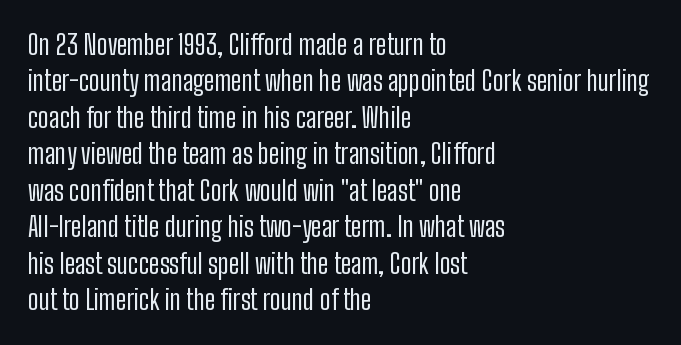
Q: Is the text bold? A: No.
Q: Is the text italic (slanted)? A: No, it is upright.
Q: Is the text underlined? A: No.
Q: How is the paragraph aligned? A: Left-aligned.
Q: Is the spacing between letters normal or unusually wide? A: Normal.
Q: Is the spacing between lines tight, normal or loose? A: Normal.
